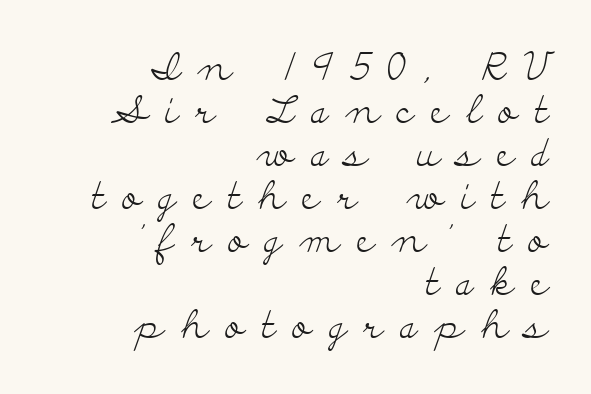
The image shows 38 px light, wide serif type; set right-aligned, tight line spacing (1.13x), unusually wide letter spacing (+0.45 em), not underlined; low stroke contrast and a small x-height.
